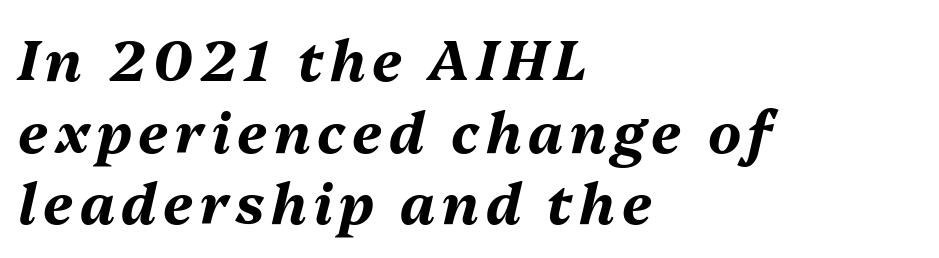
The image shows 56 px bold type, italic (leaning right); set left-aligned, normal line spacing (1.28x), not underlined; medium stroke contrast and a medium x-height.
